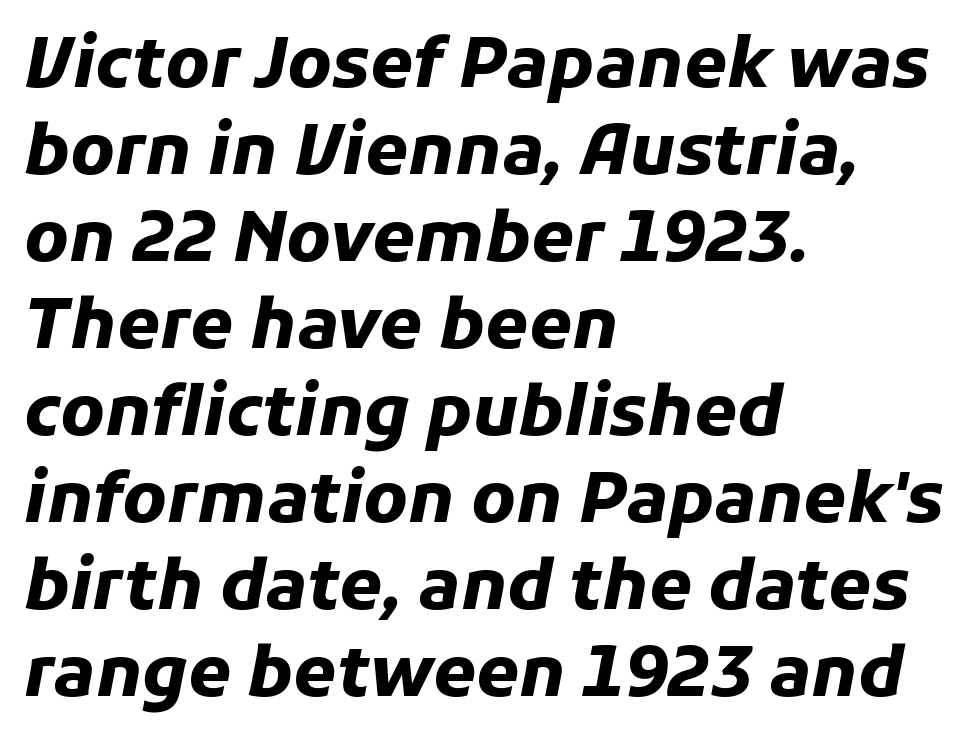
Caption: multi-line text, flush left, ragged right. Spacing verdict: proportional, widths tailored to each character. Each row of text sits above clean, open space. This sample keeps an unexceptional amount of space between lines.
